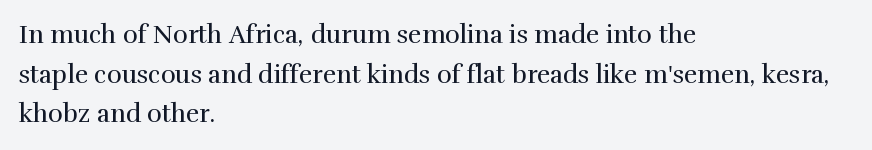
The image shows 25 px text type, upright; set left-aligned, normal line spacing (1.59x), normal letter spacing, not underlined.
